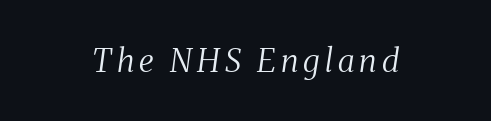
The image shows 32 px regular-weight, condensed serif type, italic (leaning right); set centered, not underlined; medium stroke contrast and a medium x-height.
